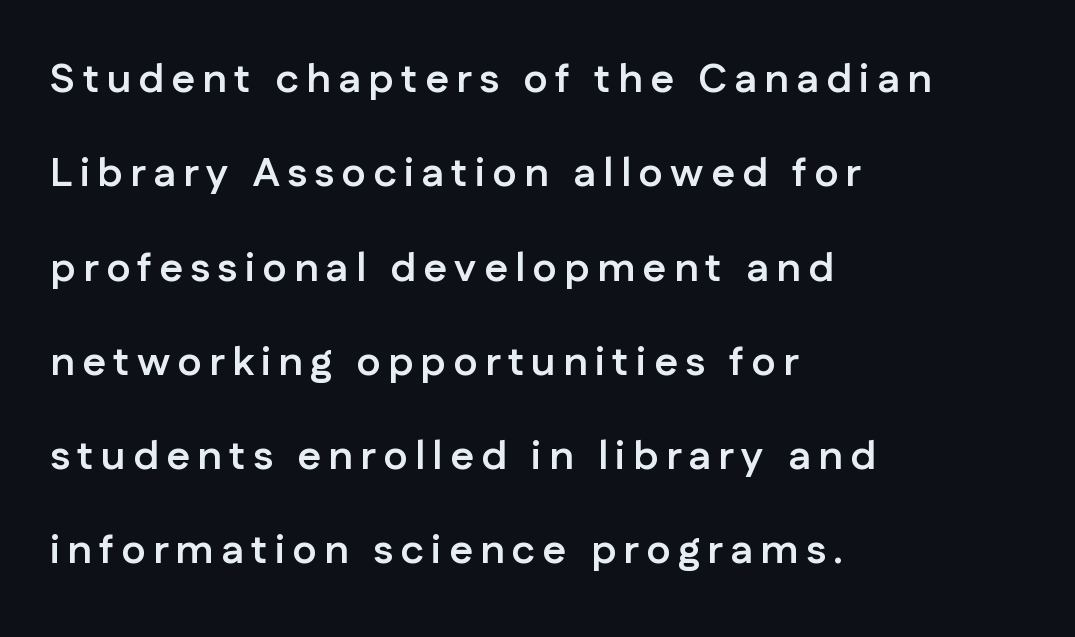
The image shows 41 px semibold sans-serif type, upright; set left-aligned, loose line spacing (2.3x), not underlined; low stroke contrast and a medium x-height.
